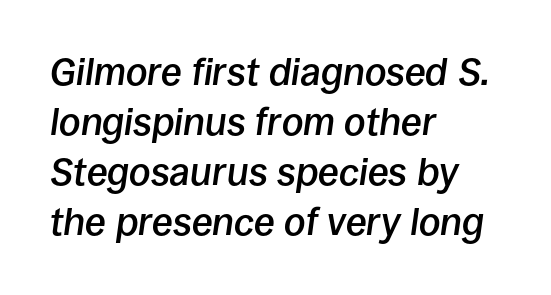
{"italic": "yes", "lean": "right", "slant_degrees": 8, "bold": "semi", "weight": "semibold", "width": "normal", "stroke_contrast": "low", "x_height": "large", "monospaced": "no", "underline": "no", "align": "left", "line_spacing": "normal", "line_spacing_ratio": 1.32, "letter_spacing": "normal", "letter_spacing_em": 0.0, "glyph_px": 38}
